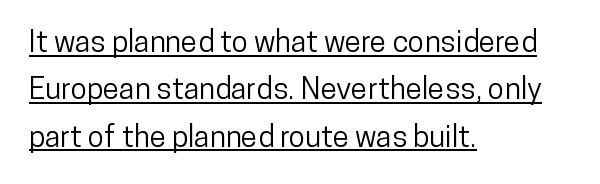
The image shows 30 px condensed sans-serif type, upright; set left-aligned, normal line spacing (1.58x), normal letter spacing, underlined; low stroke contrast and a medium x-height.
